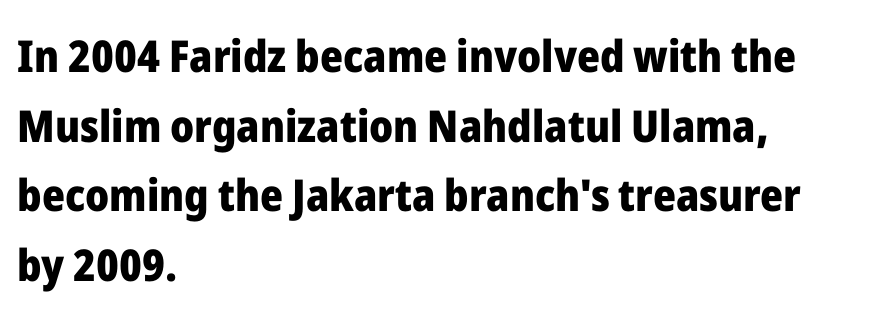
Grotesque or geometric, the face here clearly has no serifs. No extra tracking has been applied to these lines. Notice how descenders clear the ascenders below comfortably — that's standard leading. If you drew a ruler down the left edge, every line would touch it. It's the straight-up-and-down kind of type.
